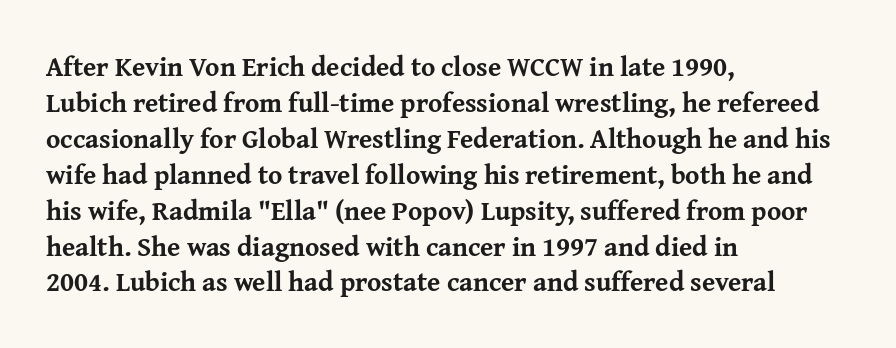
Is there much room between lines? A standard amount, neither cramped nor airy. This rendering features lettering with no underline. The typography opts for an upright posture over an oblique one. Standard letterfit; no display-style spreading of the glyphs. Line starts are locked; line ends wander. Heavy-handed strokes throughout: this text is bold.
